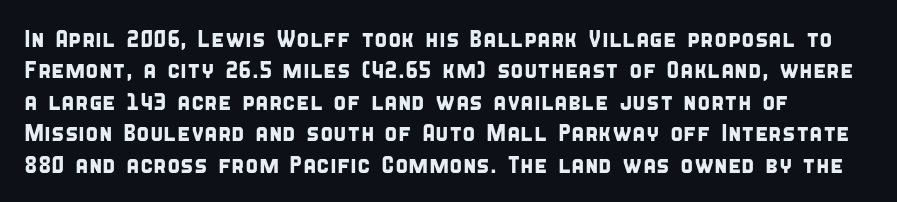
The line-height multiplier appears to be the usual default. The words here are not underlined. The letterforms sit shoulder to shoulder at normal distance.
